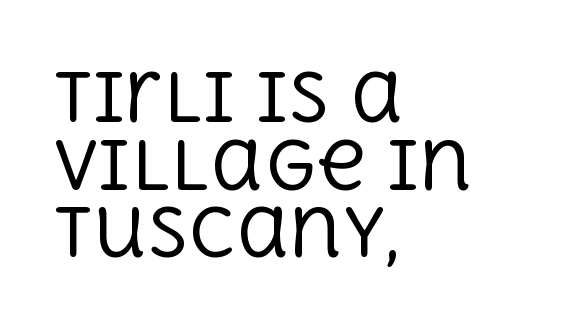
Tall strokes in this sample are plumb rather than angled. Closely set lines give the paragraph a compact silhouette. Each letter keeps its own natural width here, so spacing adapts to shape. Bare-footed words on every line.
